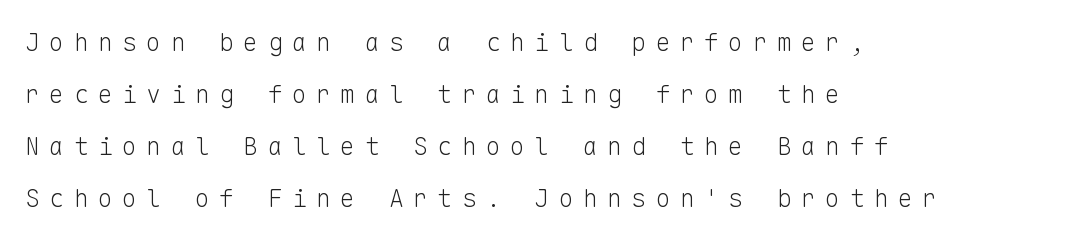
{"italic": "no", "bold": "no", "underline": "no", "align": "left", "line_spacing": "loose", "line_spacing_ratio": 2.08, "letter_spacing": "wide", "letter_spacing_em": 0.37, "glyph_px": 25}
